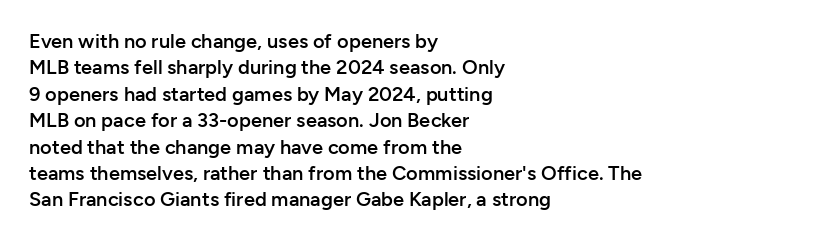
The image shows 20 px text type, upright; set left-aligned, normal line spacing (1.32x), normal letter spacing, not underlined.
